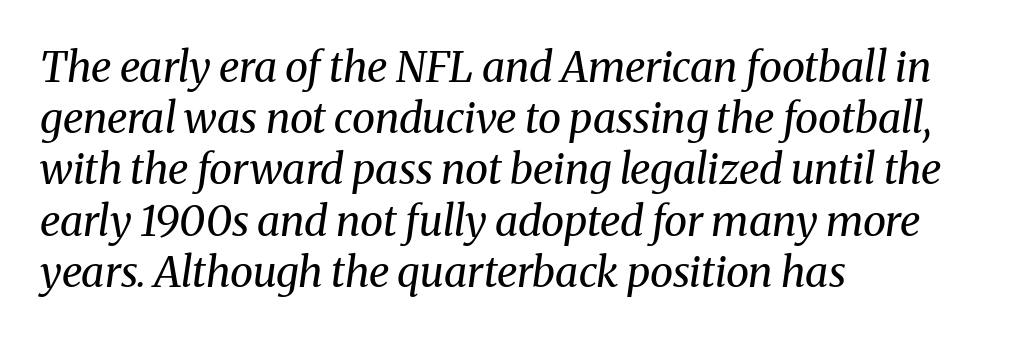
The image shows 42 px regular-weight serif type, italic (leaning right); set left-aligned, line spacing 1.22x, normal letter spacing, not underlined; medium stroke contrast and a medium x-height.
